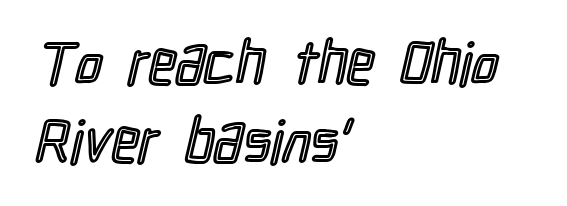
Q: Is the text italic (slanted)? A: Yes.
Q: Is the text underlined? A: No.
Q: How is the paragraph aligned? A: Left-aligned.
Q: Is the spacing between letters normal or unusually wide? A: Normal.
Q: Is the spacing between lines tight, normal or loose? A: Normal.
Q: Width (condensed, normal, or wide)? A: Condensed.
Q: x-height? A: Medium.
Q: Monospaced? A: No.
